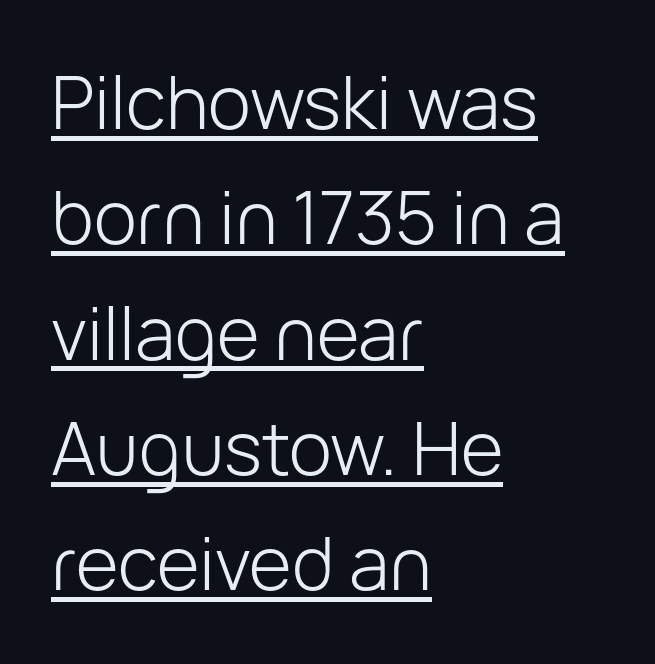
Q: Is the text bold? A: No.
Q: Is the text italic (slanted)? A: No, it is upright.
Q: Is the typeface a serif or a sans-serif typeface? A: Sans-serif.
Q: Is the text underlined? A: Yes.
Q: How is the paragraph aligned? A: Left-aligned.
Q: Is the spacing between letters normal or unusually wide? A: Normal.
Q: Is the spacing between lines tight, normal or loose? A: Normal.
Q: Width (condensed, normal, or wide)? A: Normal.
Q: Stroke contrast? A: Low.
Q: x-height? A: Medium.
Q: Monospaced? A: No.
